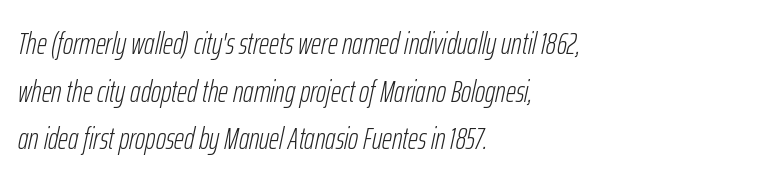
You can tell it's italic because the verticals aren't actually vertical. These lines are rendered in a variable-pitch font. The letterforms sit shoulder to shoulder at normal distance. A clean baseline with only descenders dipping below it. Each line starts at the same left margin while the right side varies.
